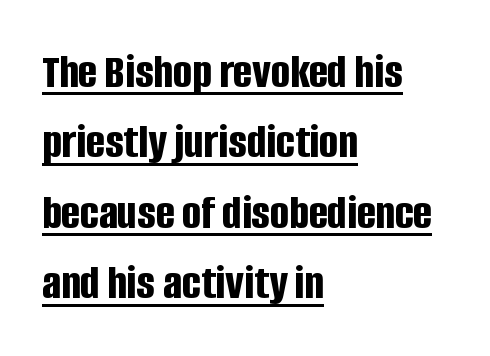
Nope, not italic — everything's standing straight. In terms of letterform style, serifs are entirely absent. Character widths vary here, with narrow letters taking less room than wide ones. Line starts are locked; line ends wander.
